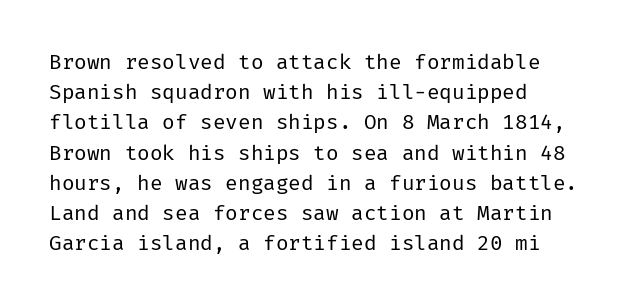
The image shows 21 px text type, upright; set left-aligned, normal line spacing (1.44x), normal letter spacing, not underlined.
